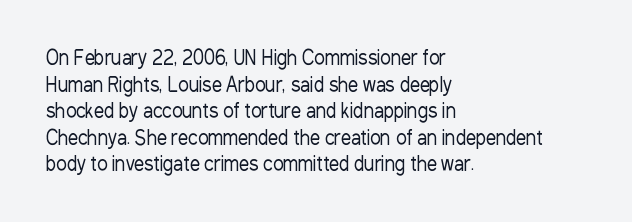
{"italic": "no", "bold": "no", "underline": "no", "align": "left", "line_spacing": "normal", "line_spacing_ratio": 1.33, "letter_spacing": "normal", "letter_spacing_em": 0.0, "glyph_px": 20}
